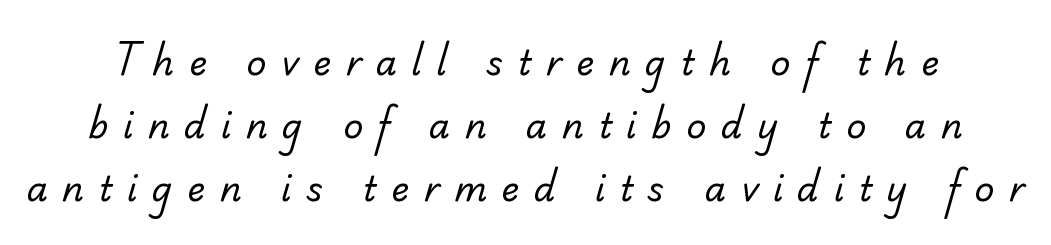
Q: Is the text bold? A: No.
Q: Is the typeface a serif or a sans-serif typeface? A: Serif.
Q: Is the text underlined? A: No.
Q: Is the spacing between letters normal or unusually wide? A: Unusually wide.
Q: Width (condensed, normal, or wide)? A: Normal.
Q: Stroke contrast? A: Low.
Q: x-height? A: Small.
Q: Monospaced? A: No.
